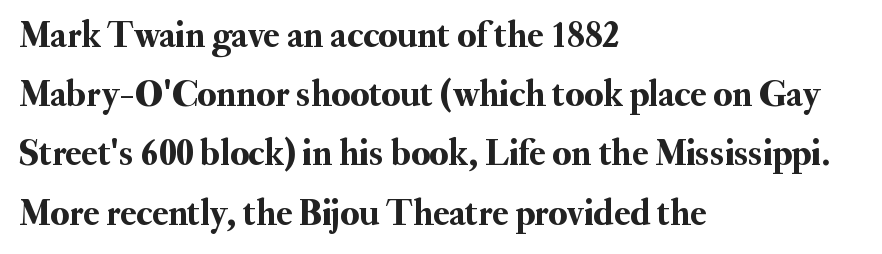
{"serif": "yes", "italic": "no", "width": "normal", "stroke_contrast": "medium", "x_height": "small", "monospaced": "no", "underline": "no", "align": "left", "line_spacing": "normal", "line_spacing_ratio": 1.6, "letter_spacing": "normal", "letter_spacing_em": 0.0, "glyph_px": 37}
